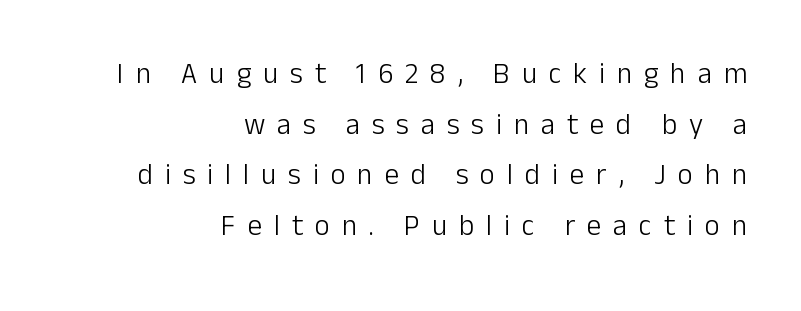
Q: Is the text bold? A: No.
Q: Is the text italic (slanted)? A: No, it is upright.
Q: Is the typeface a serif or a sans-serif typeface? A: Sans-serif.
Q: Is the text underlined? A: No.
Q: How is the paragraph aligned? A: Right-aligned.
Q: Is the spacing between letters normal or unusually wide? A: Unusually wide.
Q: Width (condensed, normal, or wide)? A: Normal.
Q: Stroke contrast? A: Low.
Q: x-height? A: Medium.
Q: Monospaced? A: No.
